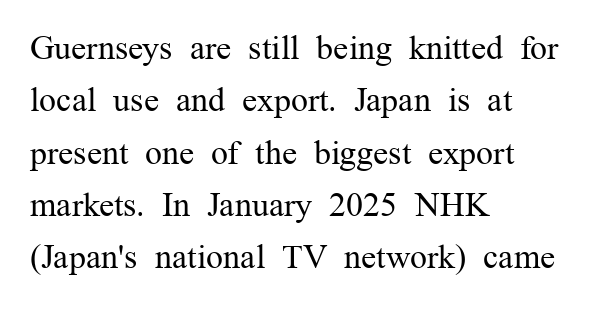
The rendering keeps characters at their native spacing. The rendering anchors every line to the left-hand side. These glyphs show unthickened strokes, regular width or finer. Designer's note — italics off, roman on. Check the space under the baseline: it is left empty. Each letter keeps its own natural width here, so spacing adapts to shape.
